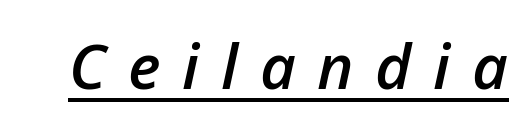
Q: Is the text bold? A: Semi-bold.
Q: Is the text italic (slanted)? A: Yes, it leans right by about 12 degrees.
Q: Is the text underlined? A: Yes.
Q: Is the spacing between letters normal or unusually wide? A: Unusually wide.
Q: Width (condensed, normal, or wide)? A: Normal.
Q: Stroke contrast? A: Low.
Q: x-height? A: Medium.
Q: Monospaced? A: No.
